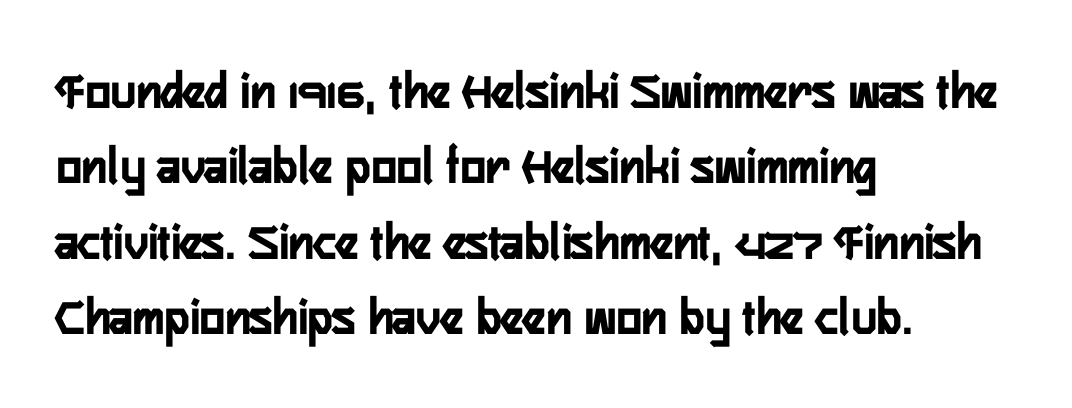
Q: Is the text italic (slanted)? A: No, it is upright.
Q: Is the typeface a serif or a sans-serif typeface? A: Sans-serif.
Q: Is the text underlined? A: No.
Q: How is the paragraph aligned? A: Left-aligned.
Q: Is the spacing between letters normal or unusually wide? A: Normal.
Q: Is the spacing between lines tight, normal or loose? A: Normal.
Q: Width (condensed, normal, or wide)? A: Condensed.
Q: Stroke contrast? A: Low.
Q: x-height? A: Medium.
Q: Monospaced? A: No.
